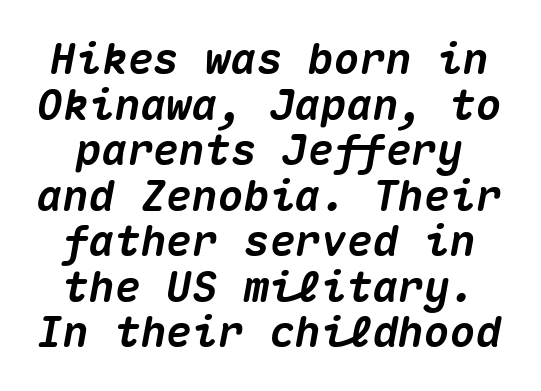
A bare baseline throughout the passage. Emphasis-style slanted type is in use. Between one letter and the next there's only the usual sliver of space. Weight: bold. You could count columns in this text — the font is strictly monospaced. Honestly, the rows look squashed on top of each other.
